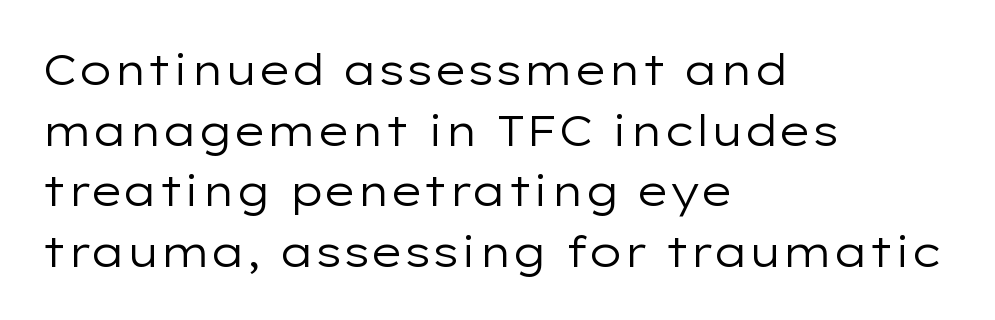
{"serif": "no", "italic": "no", "bold": "no", "weight": "regular", "width": "wide", "stroke_contrast": "low", "x_height": "medium", "monospaced": "no", "underline": "no", "align": "left", "line_spacing": "normal", "line_spacing_ratio": 1.41, "letter_spacing": "normal", "letter_spacing_em": 0.0, "glyph_px": 43}
